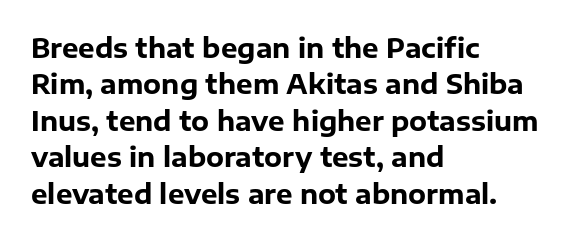
Characters remain perfectly vertical along every line. The passage is arranged the way most books set body copy — flush left. These lines sit exactly where default settings would place them. Nobody touched the tracking dial on this one. Descender tails drop into unmarked territory. Is the type bold? Yes — the strokes are clearly thick and heavy.
